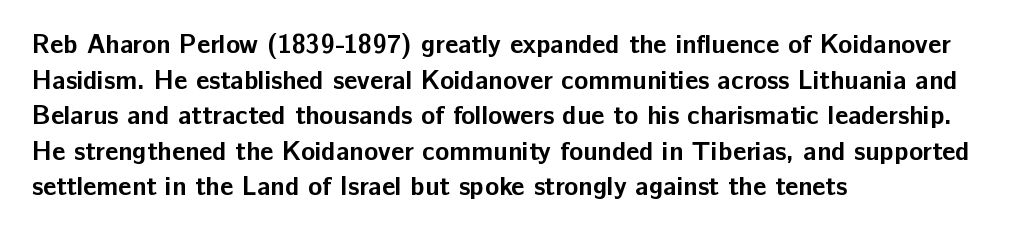
Descenders are the only things crossing below the line. Weight: bold. The tracking reads as untouched default to a designer's eye. A typesetter would mark this as roman, not italic.
